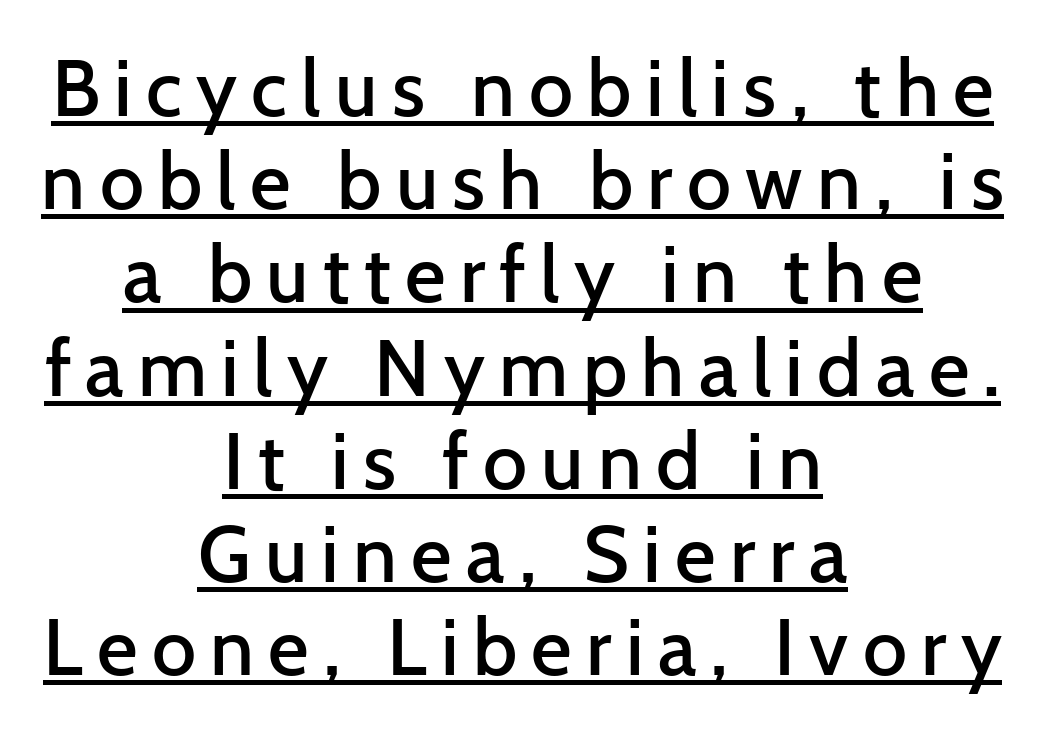
The image shows 79 px semibold sans-serif type, upright; set centered, line spacing 1.18x, underlined; low stroke contrast and a medium x-height.
